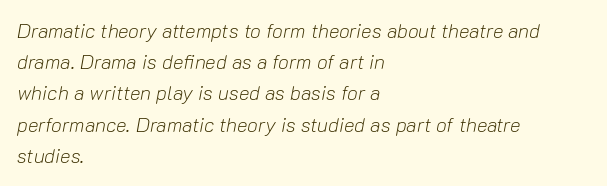
Q: Is the text bold? A: No.
Q: Is the text italic (slanted)? A: Yes, it leans right by about 10 degrees.
Q: Is the text underlined? A: No.
Q: How is the paragraph aligned? A: Left-aligned.
Q: Is the spacing between letters normal or unusually wide? A: Normal.
Q: Is the spacing between lines tight, normal or loose? A: Normal.
